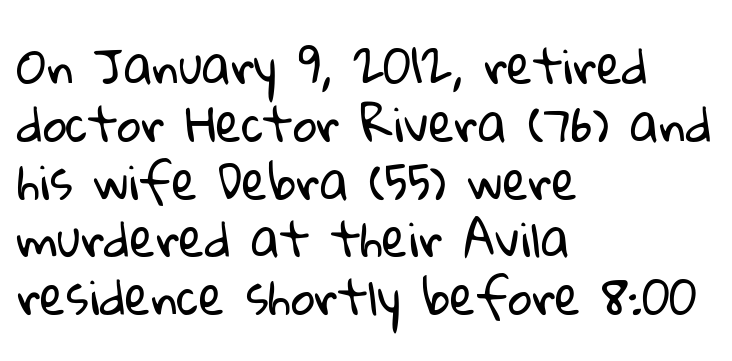
{"serif": "no", "bold": "no", "weight": "regular", "width": "normal", "stroke_contrast": "low", "x_height": "medium", "monospaced": "no", "underline": "no", "align": "left", "line_spacing_ratio": 1.23, "letter_spacing": "normal", "letter_spacing_em": 0.0, "glyph_px": 47}
